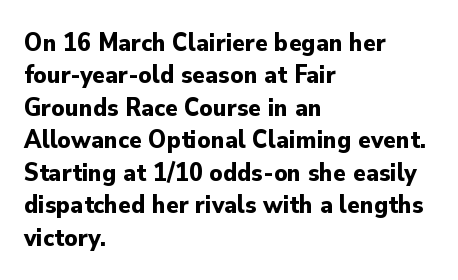
Interline gaps are of average width in this sample. Words float on clear page, feet unadorned. Weight check: bold — yes, fully. These lines were composed using upright roman letters.
